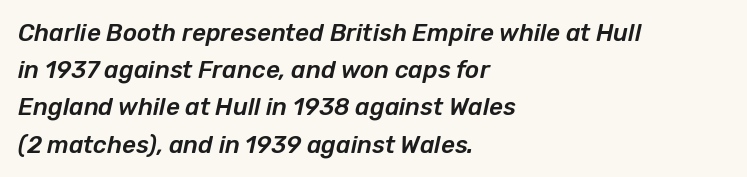
{"italic": "yes", "lean": "right", "slant_degrees": 12, "underline": "no", "align": "left", "line_spacing": "normal", "line_spacing_ratio": 1.55, "letter_spacing": "normal", "letter_spacing_em": 0.0, "glyph_px": 24}
